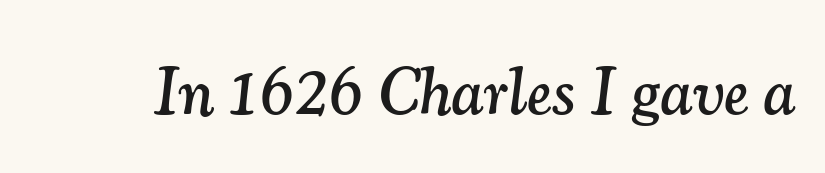
{"serif": "yes", "italic": "yes", "lean": "right", "slant_degrees": 7, "width": "normal", "stroke_contrast": "medium", "x_height": "small", "monospaced": "no", "underline": "no", "letter_spacing": "normal", "letter_spacing_em": 0.0, "glyph_px": 67}
